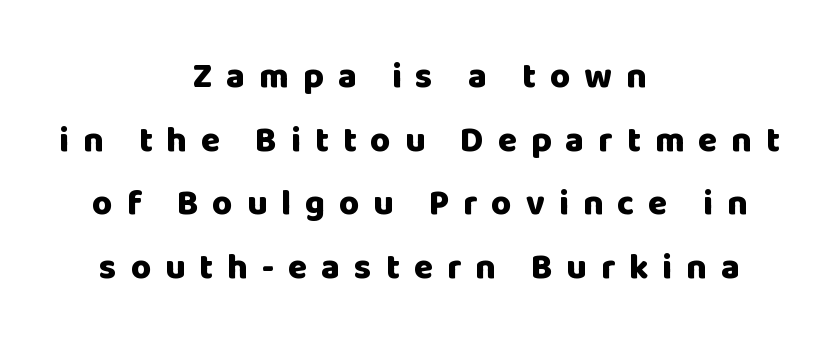
{"serif": "no", "italic": "no", "bold": "yes", "weight": "heavy", "width": "normal", "stroke_contrast": "low", "x_height": "large", "monospaced": "no", "underline": "no", "align": "center", "line_spacing_ratio": 1.82, "letter_spacing": "wide", "letter_spacing_em": 0.4, "glyph_px": 35}
